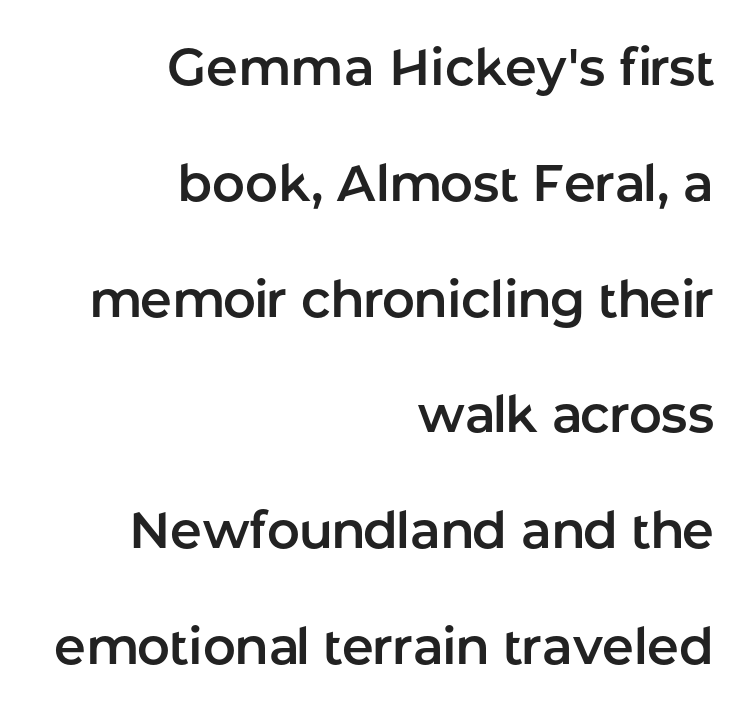
Q: Is the text italic (slanted)? A: No, it is upright.
Q: Is the typeface a serif or a sans-serif typeface? A: Sans-serif.
Q: Is the text underlined? A: No.
Q: How is the paragraph aligned? A: Right-aligned.
Q: Is the spacing between letters normal or unusually wide? A: Normal.
Q: Is the spacing between lines tight, normal or loose? A: Loose.
Q: Width (condensed, normal, or wide)? A: Normal.
Q: Stroke contrast? A: Low.
Q: x-height? A: Medium.
Q: Monospaced? A: No.
